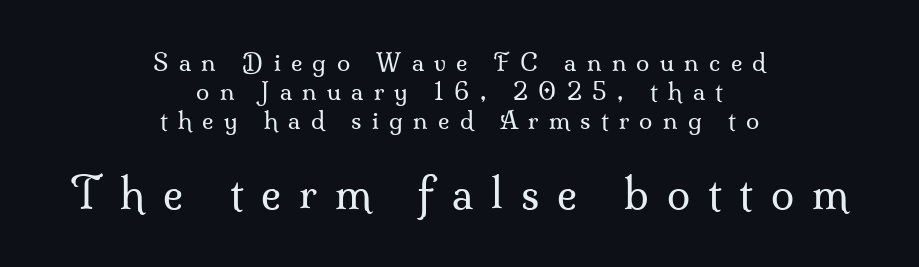
The image shows 42 px regular-weight serif type, upright; set centered, line spacing 1.2x, unusually wide letter spacing (+0.43 em), not underlined; the second (bottom) block is 1.75x larger; medium stroke contrast and a small x-height.
